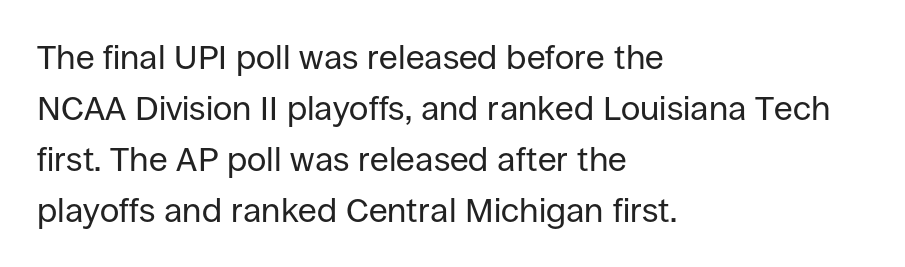
Q: Is the text bold? A: No.
Q: Is the text italic (slanted)? A: No, it is upright.
Q: Is the typeface a serif or a sans-serif typeface? A: Sans-serif.
Q: Is the text underlined? A: No.
Q: How is the paragraph aligned? A: Left-aligned.
Q: Is the spacing between letters normal or unusually wide? A: Normal.
Q: Is the spacing between lines tight, normal or loose? A: Normal.
Q: Width (condensed, normal, or wide)? A: Normal.
Q: Stroke contrast? A: Low.
Q: x-height? A: Large.
Q: Monospaced? A: No.
